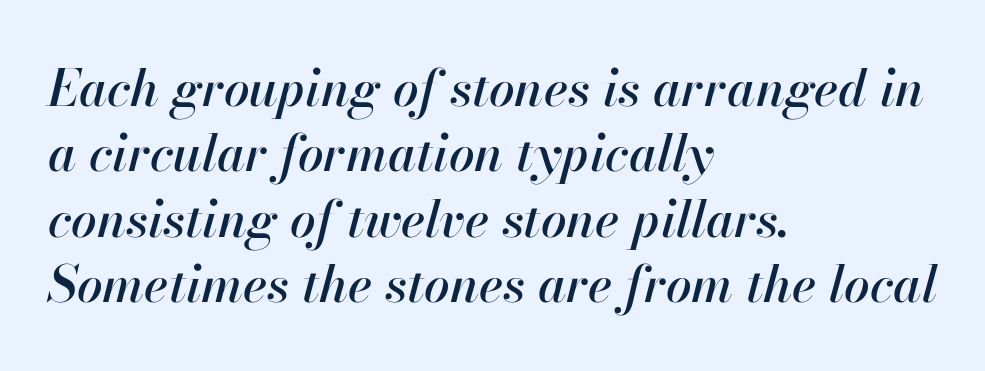
Short note: letters normally spaced. The passage shown is not underscored anywhere. Spacing verdict: proportional, widths tailored to each character. In terms of leading, this rendering sits right in the middle.
